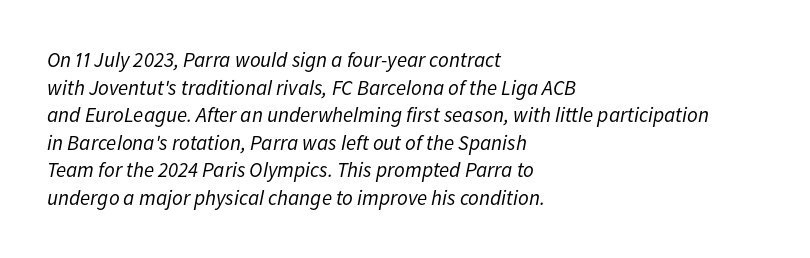
This rendering leaves character spacing at its baseline value. Glance below the letters and you will spot only blank space. Each line starts at the same left margin while the right side varies. Ink coverage per letter is moderate at most.
